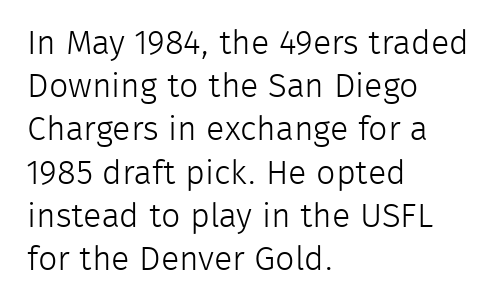
Q: Is the text bold? A: No.
Q: Is the text italic (slanted)? A: No, it is upright.
Q: Is the typeface a serif or a sans-serif typeface? A: Sans-serif.
Q: Is the text underlined? A: No.
Q: How is the paragraph aligned? A: Left-aligned.
Q: Is the spacing between letters normal or unusually wide? A: Normal.
Q: Is the spacing between lines tight, normal or loose? A: Normal.
Q: Width (condensed, normal, or wide)? A: Normal.
Q: Stroke contrast? A: Low.
Q: x-height? A: Medium.
Q: Monospaced? A: No.
